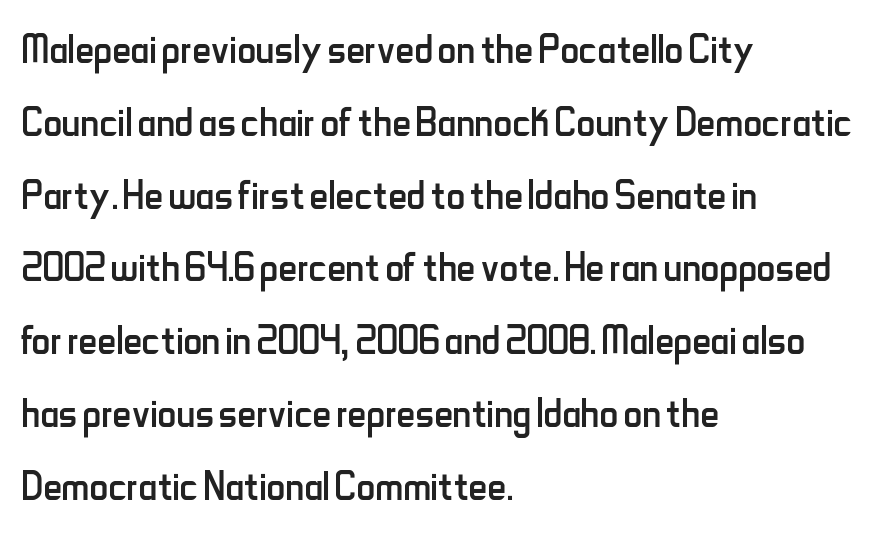
{"serif": "no", "italic": "no", "bold": "no", "weight": "regular", "width": "condensed", "stroke_contrast": "low", "x_height": "small", "monospaced": "no", "underline": "no", "align": "left", "line_spacing": "normal", "line_spacing_ratio": 1.4, "letter_spacing": "normal", "letter_spacing_em": 0.0, "glyph_px": 52}
